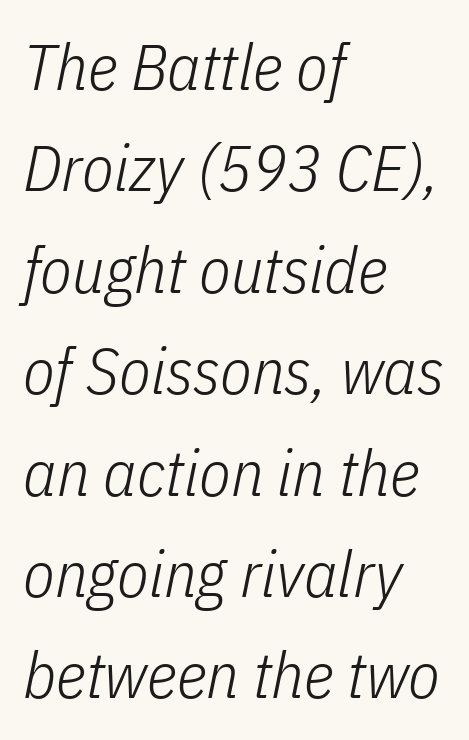
The image shows 65 px light, condensed type, italic (leaning right); set left-aligned, normal line spacing (1.56x), normal letter spacing, not underlined; low stroke contrast and a medium x-height.
